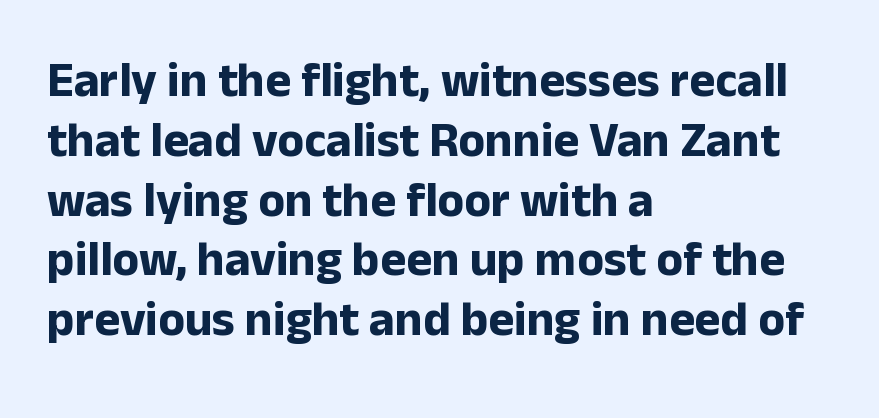
{"serif": "no", "italic": "no", "bold": "yes", "weight": "bold", "width": "normal", "stroke_contrast": "low", "x_height": "medium", "monospaced": "no", "underline": "no", "align": "left", "line_spacing_ratio": 1.22, "letter_spacing": "normal", "letter_spacing_em": 0.0, "glyph_px": 49}
